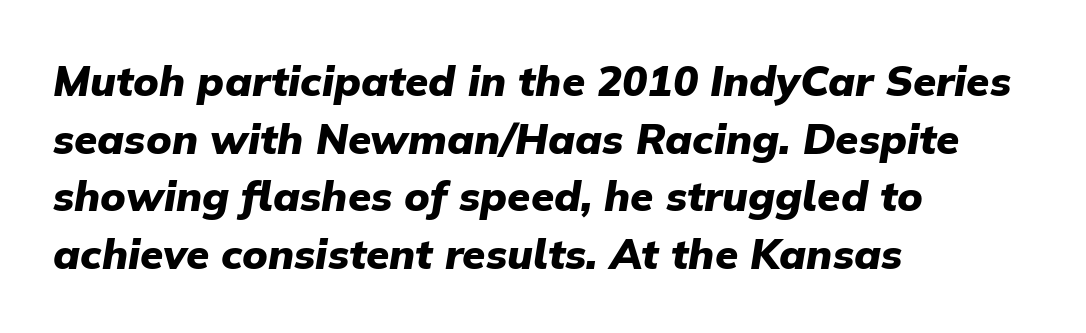
The image shows 42 px heavy type, italic (leaning right); set left-aligned, normal line spacing (1.37x), normal letter spacing, not underlined; low stroke contrast and a medium x-height.
